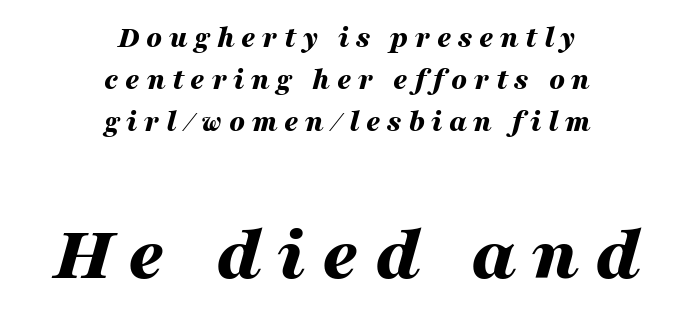
{"italic": "yes", "lean": "right", "slant_degrees": 16, "bold": "yes", "weight": "bold", "width": "wide", "stroke_contrast": "medium", "x_height": "medium", "monospaced": "no", "underline": "no", "align": "center", "line_spacing": "normal", "line_spacing_ratio": 1.36, "letter_spacing": "wide", "letter_spacing_em": 0.21, "larger_block": "second", "size_ratio": 2.52, "glyph_px": 78}
